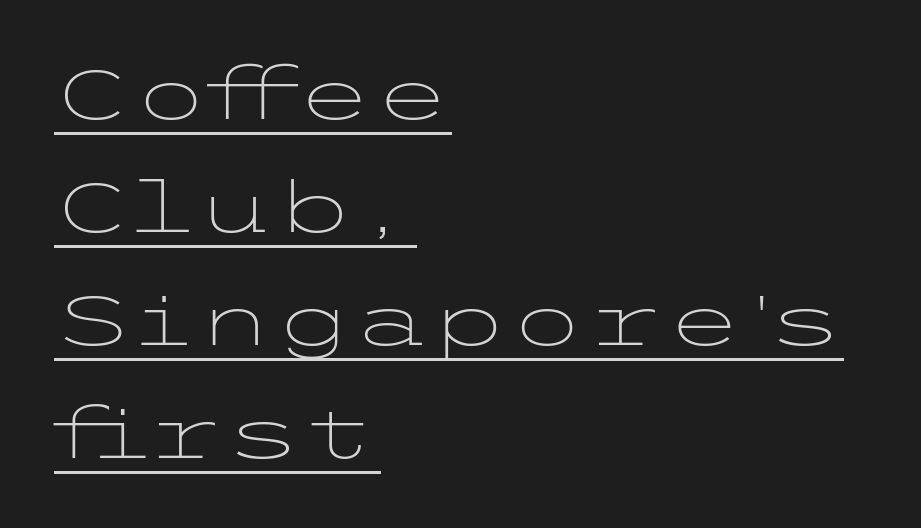
Q: Is the text bold? A: No.
Q: Is the text italic (slanted)? A: No, it is upright.
Q: Is the typeface a serif or a sans-serif typeface? A: Sans-serif.
Q: Is the text underlined? A: Yes.
Q: How is the paragraph aligned? A: Left-aligned.
Q: Is the spacing between letters normal or unusually wide? A: Normal.
Q: Is the spacing between lines tight, normal or loose? A: Normal.
Q: Width (condensed, normal, or wide)? A: Wide.
Q: Stroke contrast? A: Low.
Q: x-height? A: Medium.
